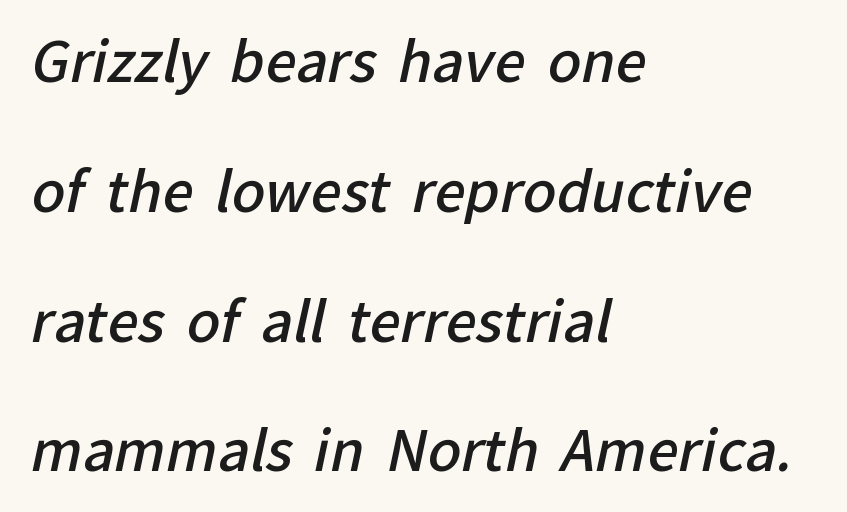
Q: Is the text bold? A: Semi-bold.
Q: Is the typeface a serif or a sans-serif typeface? A: Sans-serif.
Q: Is the text underlined? A: No.
Q: How is the paragraph aligned? A: Left-aligned.
Q: Is the spacing between letters normal or unusually wide? A: Normal.
Q: Is the spacing between lines tight, normal or loose? A: Loose.
Q: Width (condensed, normal, or wide)? A: Normal.
Q: Stroke contrast? A: Low.
Q: x-height? A: Medium.
Q: Monospaced? A: No.
